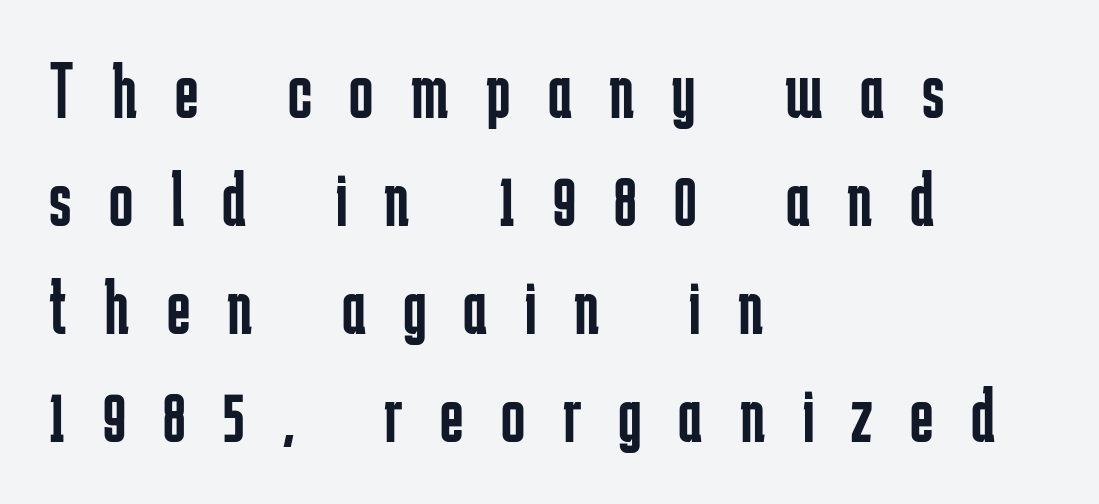
Q: Is the text bold? A: No.
Q: Is the text italic (slanted)? A: No, it is upright.
Q: Is the typeface a serif or a sans-serif typeface? A: Sans-serif.
Q: Is the text underlined? A: No.
Q: How is the paragraph aligned? A: Left-aligned.
Q: Is the spacing between letters normal or unusually wide? A: Unusually wide.
Q: Is the spacing between lines tight, normal or loose? A: Normal.
Q: Width (condensed, normal, or wide)? A: Condensed.
Q: Stroke contrast? A: Low.
Q: x-height? A: Medium.
Q: Monospaced? A: No.
